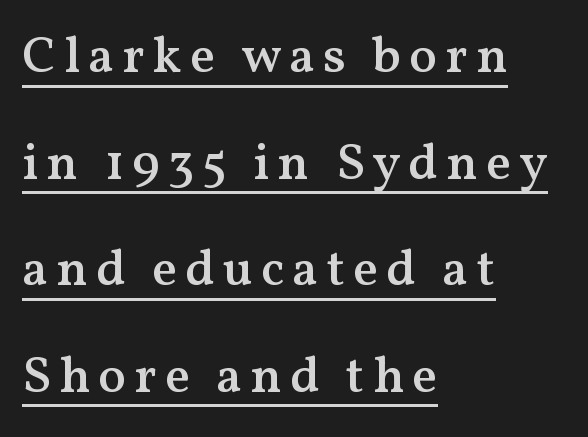
Varying glyph widths throughout — classic text-font behaviour. Widely set lines give the paragraph a tall, airy silhouette. A rule runs beneath these lines of type. The lines are quadded left. Notice how the stems are strictly vertical — no italics here.
